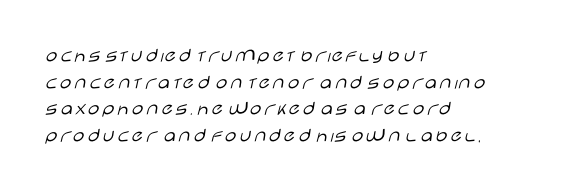
{"bold": "no", "underline": "no", "align": "left", "line_spacing": "normal", "line_spacing_ratio": 1.27, "letter_spacing": "normal", "letter_spacing_em": 0.0, "glyph_px": 21}
